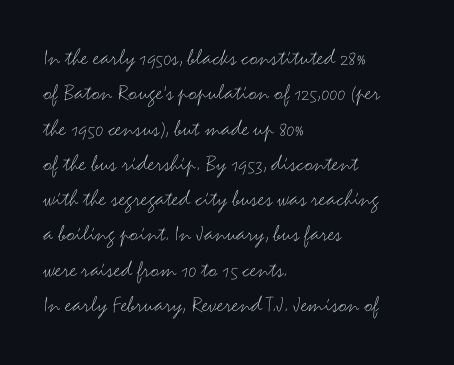
{"bold": "no", "underline": "no", "align": "left", "line_spacing": "normal", "line_spacing_ratio": 1.47, "letter_spacing": "normal", "letter_spacing_em": 0.0, "glyph_px": 24}
